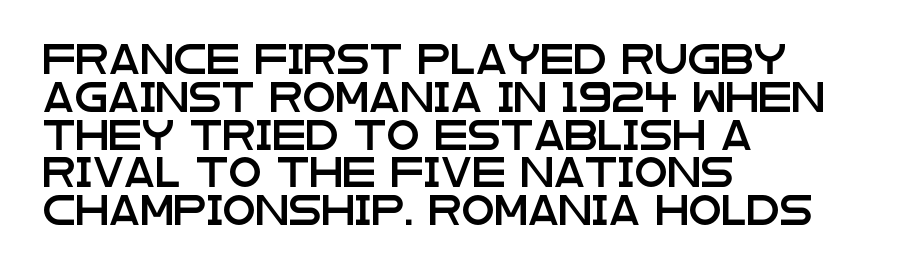
The image shows 30 px wide sans-serif type, upright; set left-aligned, normal line spacing (1.26x), normal letter spacing, not underlined; low stroke contrast and a large x-height.
